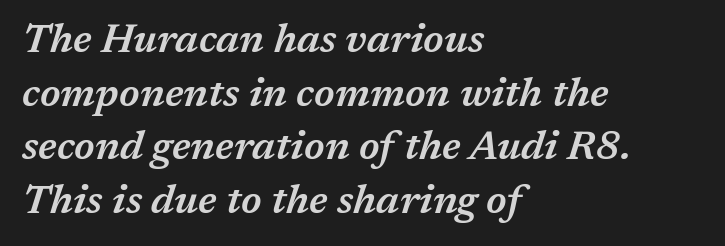
Think of a printed novel: that variable character pitch is what you see here. The rendering anchors every line to the left-hand side. The whole block is typeset with a tilt. The passage shown stacks its lines at a standard gap.
